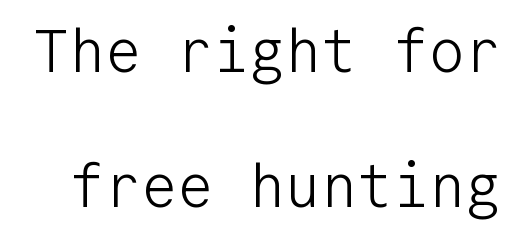
Q: Is the text bold? A: No.
Q: Is the text italic (slanted)? A: No, it is upright.
Q: Is the typeface a serif or a sans-serif typeface? A: Sans-serif.
Q: Is the text underlined? A: No.
Q: Is the spacing between letters normal or unusually wide? A: Normal.
Q: Is the spacing between lines tight, normal or loose? A: Loose.
Q: Width (condensed, normal, or wide)? A: Normal.
Q: Stroke contrast? A: Low.
Q: x-height? A: Medium.
Q: Monospaced? A: Yes.
